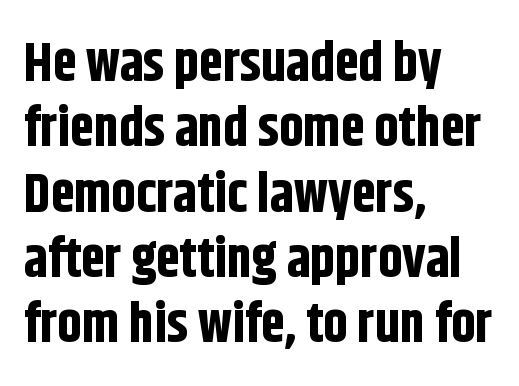
The image shows 54 px bold, condensed sans-serif type, upright; set left-aligned, line spacing 1.21x, normal letter spacing, not underlined; low stroke contrast and a large x-height.
